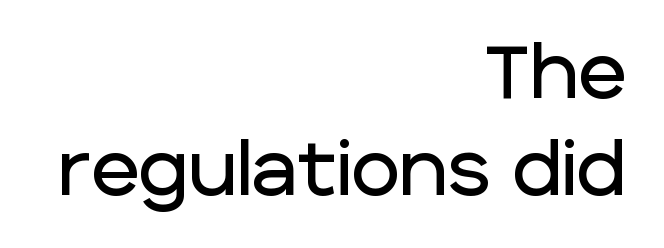
The image shows 74 px sans-serif type, upright; set right-aligned, normal line spacing (1.31x), normal letter spacing, not underlined; low stroke contrast and a large x-height.
